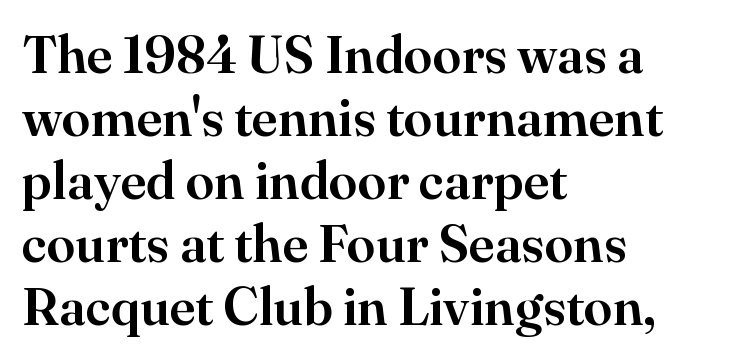
The image shows 52 px serif type, upright; set left-aligned, line spacing 1.21x, normal letter spacing, not underlined; high stroke contrast and a small x-height.
